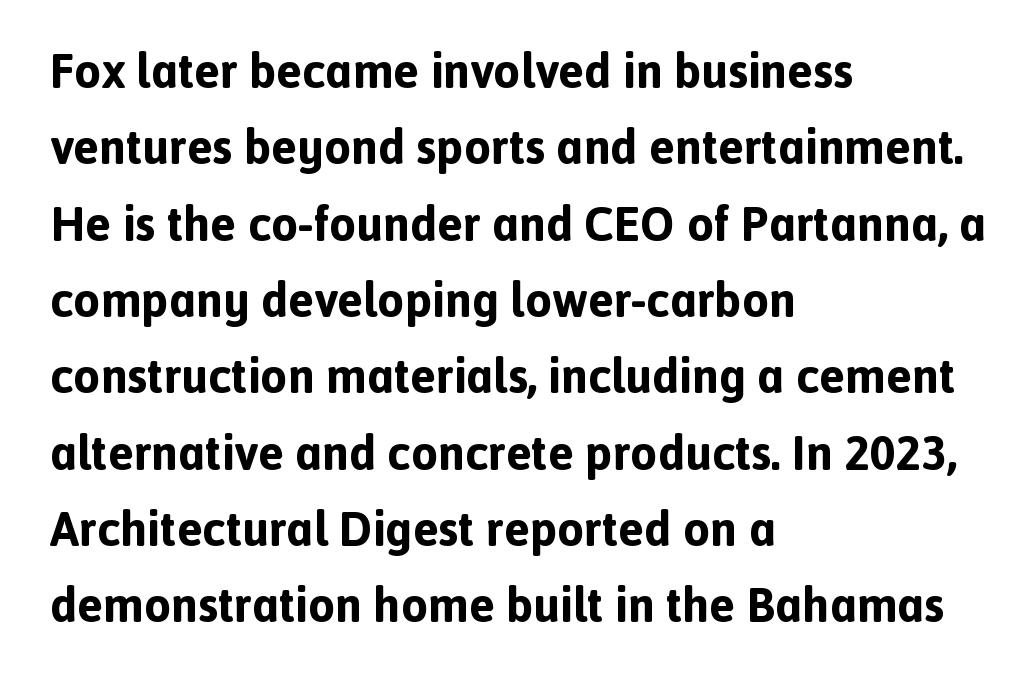
Q: Is the text bold? A: Yes.
Q: Is the text italic (slanted)? A: No, it is upright.
Q: Is the typeface a serif or a sans-serif typeface? A: Sans-serif.
Q: Is the text underlined? A: No.
Q: How is the paragraph aligned? A: Left-aligned.
Q: Is the spacing between letters normal or unusually wide? A: Normal.
Q: Is the spacing between lines tight, normal or loose? A: Normal.
Q: Width (condensed, normal, or wide)? A: Normal.
Q: x-height? A: Medium.
Q: Monospaced? A: No.
